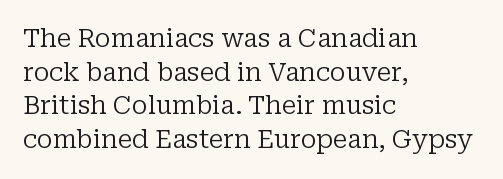
Honestly, there is no underline to notice here at all. When letters stand straight like this, we call the style roman or upright. The passage shown stacks its lines at a standard gap. Horizontal alignment here is leftward, the default for most running prose. Ink coverage per letter is moderate at most.
